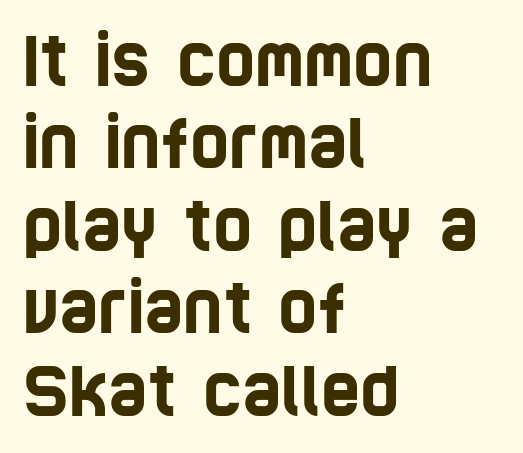
The image shows 67 px condensed sans-serif type; set left-aligned, line spacing 1.23x, normal letter spacing, not underlined; low stroke contrast and a large x-height.
